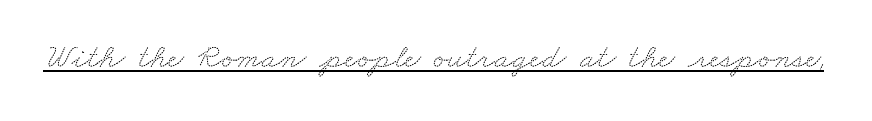
{"serif": "yes", "width": "wide", "stroke_contrast": "medium", "x_height": "small", "monospaced": "no", "underline": "yes", "letter_spacing": "normal", "letter_spacing_em": 0.0, "glyph_px": 34}
